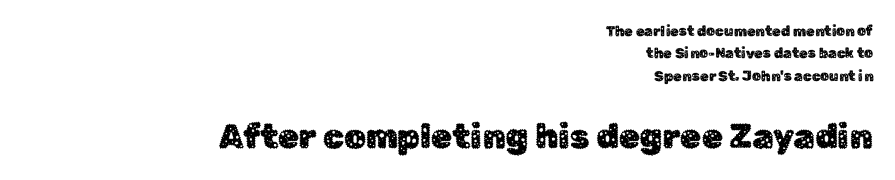
The image shows 34 px sans-serif type, upright; set right-aligned, normal line spacing (1.6x), normal letter spacing, not underlined; the second (bottom) block is 2.43x larger; low stroke contrast and a medium x-height.
